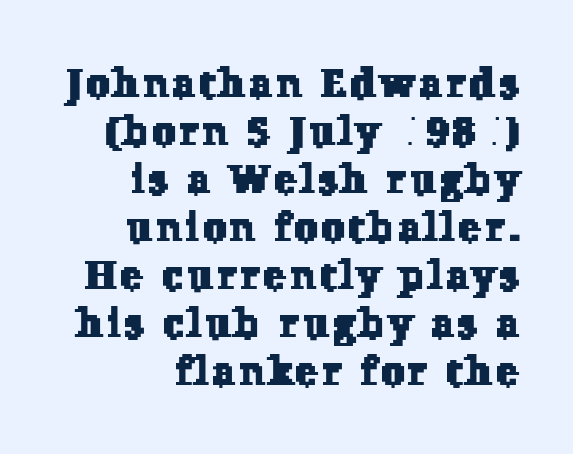
Does the copy run flush right? Yes — the right margin is perfectly even. Little horizontal feet cap the strokes, marking this as serif type. Looks like regular typesetting: each glyph gets only the width it needs. Clear beneath every line of the passage.
